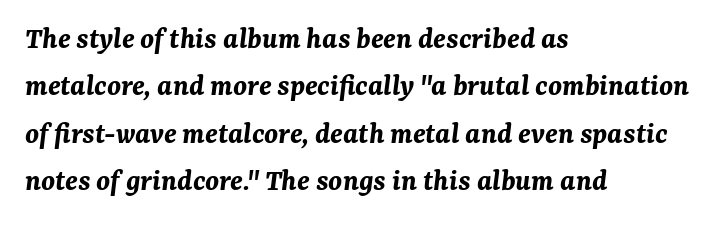
The image shows 31 px bold type, italic (leaning right); set left-aligned, normal line spacing (1.53x), normal letter spacing, not underlined; medium stroke contrast and a medium x-height.
